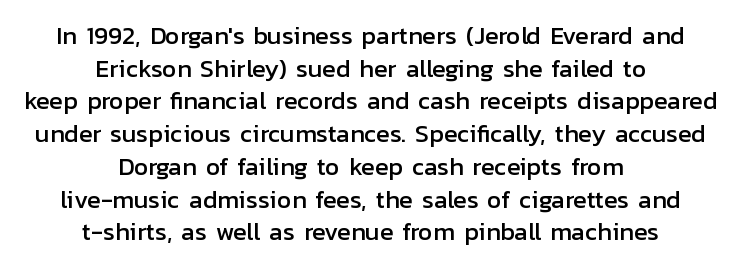
{"italic": "no", "underline": "no", "align": "center", "line_spacing": "normal", "line_spacing_ratio": 1.31, "letter_spacing": "normal", "letter_spacing_em": 0.0, "glyph_px": 25}
